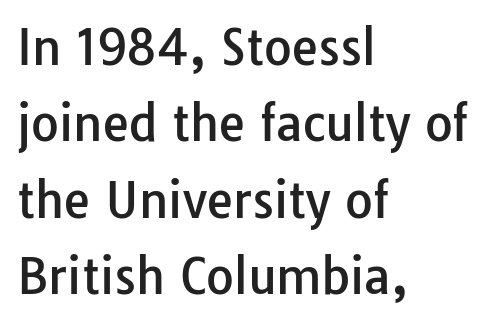
The image shows 48 px sans-serif type, upright; set left-aligned, normal line spacing (1.59x), normal letter spacing, not underlined; low stroke contrast and a medium x-height.
